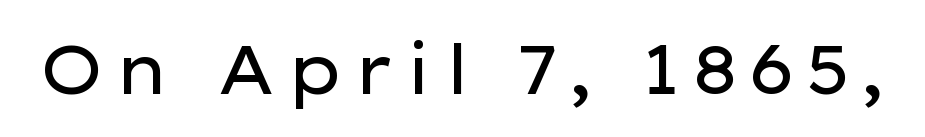
Q: Is the text bold? A: No.
Q: Is the text italic (slanted)? A: No, it is upright.
Q: Is the typeface a serif or a sans-serif typeface? A: Sans-serif.
Q: Is the text underlined? A: No.
Q: Width (condensed, normal, or wide)? A: Wide.
Q: Stroke contrast? A: Low.
Q: x-height? A: Medium.
Q: Monospaced? A: No.
